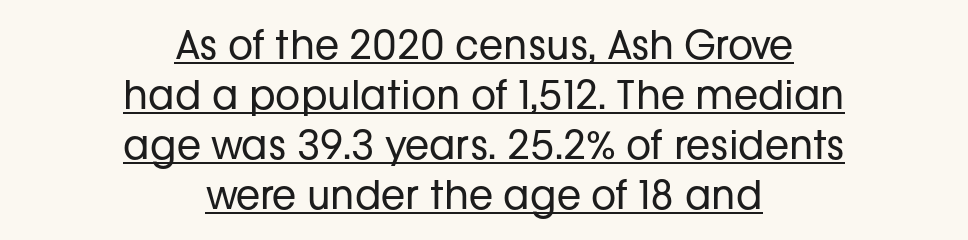
Q: Is the text bold? A: No.
Q: Is the text italic (slanted)? A: No, it is upright.
Q: Is the typeface a serif or a sans-serif typeface? A: Sans-serif.
Q: Is the text underlined? A: Yes.
Q: How is the paragraph aligned? A: Centered.
Q: Is the spacing between letters normal or unusually wide? A: Normal.
Q: Is the spacing between lines tight, normal or loose? A: Normal.
Q: Width (condensed, normal, or wide)? A: Normal.
Q: Stroke contrast? A: Low.
Q: x-height? A: Medium.
Q: Monospaced? A: No.
